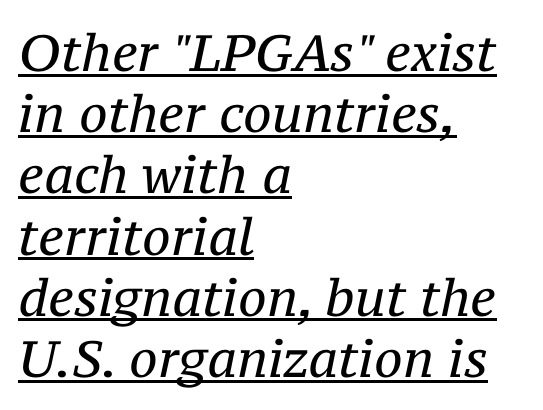
Q: Is the text bold? A: No.
Q: Is the text italic (slanted)? A: Yes, it leans right by about 12 degrees.
Q: Is the typeface a serif or a sans-serif typeface? A: Serif.
Q: Is the text underlined? A: Yes.
Q: How is the paragraph aligned? A: Left-aligned.
Q: Is the spacing between letters normal or unusually wide? A: Normal.
Q: Width (condensed, normal, or wide)? A: Normal.
Q: Stroke contrast? A: Medium.
Q: x-height? A: Medium.
Q: Monospaced? A: No.
